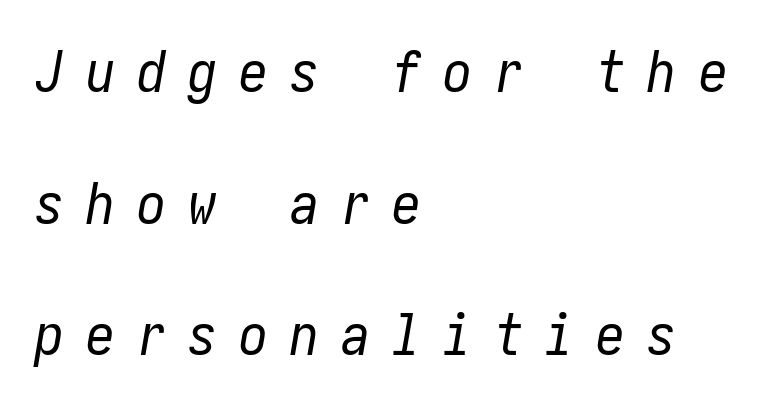
The image shows 58 px regular-weight, condensed type, italic (leaning right); set left-aligned, loose line spacing (2.27x), unusually wide letter spacing (+0.38 em), not underlined; low stroke contrast and a medium x-height.
